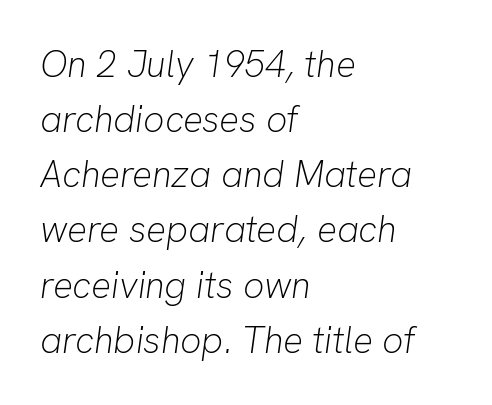
Q: Is the text bold? A: No.
Q: Is the text italic (slanted)? A: Yes, it leans right by about 8 degrees.
Q: Is the text underlined? A: No.
Q: How is the paragraph aligned? A: Left-aligned.
Q: Is the spacing between letters normal or unusually wide? A: Normal.
Q: Is the spacing between lines tight, normal or loose? A: Normal.
Q: Width (condensed, normal, or wide)? A: Normal.
Q: Stroke contrast? A: Low.
Q: x-height? A: Medium.
Q: Monospaced? A: No.
